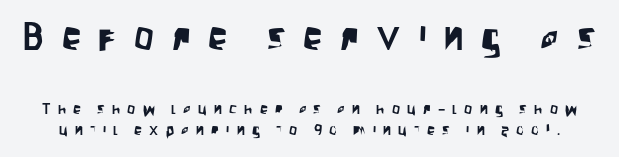
The image shows 39 px condensed sans-serif type, upright; set normal line spacing (1.32x), unusually wide letter spacing (+0.45 em), not underlined; the first (top) block is 2.44x larger; low stroke contrast and a large x-height.
